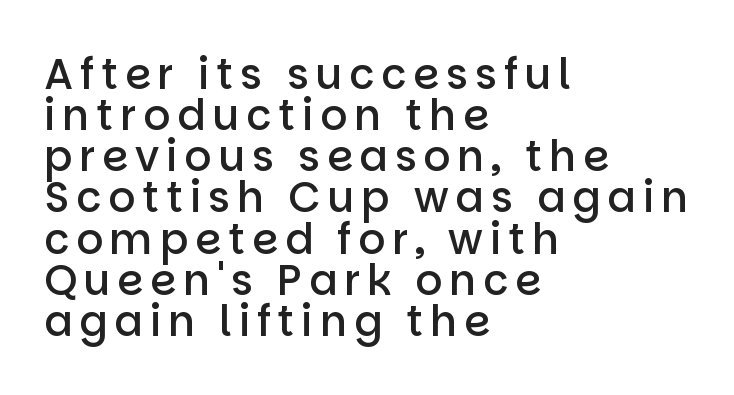
Q: Is the text bold? A: Semi-bold.
Q: Is the text italic (slanted)? A: No, it is upright.
Q: Is the typeface a serif or a sans-serif typeface? A: Sans-serif.
Q: Is the text underlined? A: No.
Q: How is the paragraph aligned? A: Left-aligned.
Q: Is the spacing between lines tight, normal or loose? A: Tight.
Q: Width (condensed, normal, or wide)? A: Normal.
Q: Stroke contrast? A: Low.
Q: x-height? A: Large.
Q: Monospaced? A: No.
